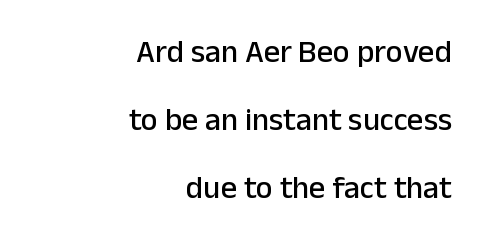
Q: Is the text italic (slanted)? A: No, it is upright.
Q: Is the typeface a serif or a sans-serif typeface? A: Sans-serif.
Q: Is the text underlined? A: No.
Q: How is the paragraph aligned? A: Right-aligned.
Q: Is the spacing between letters normal or unusually wide? A: Normal.
Q: Is the spacing between lines tight, normal or loose? A: Loose.
Q: Width (condensed, normal, or wide)? A: Normal.
Q: Stroke contrast? A: Low.
Q: x-height? A: Medium.
Q: Monospaced? A: No.
